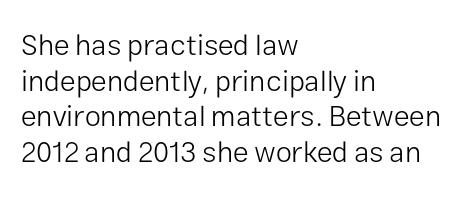
{"serif": "no", "italic": "no", "bold": "no", "weight": "light", "width": "normal", "stroke_contrast": "low", "x_height": "medium", "monospaced": "no", "underline": "no", "align": "left", "line_spacing_ratio": 1.23, "letter_spacing": "normal", "letter_spacing_em": 0.0, "glyph_px": 29}
